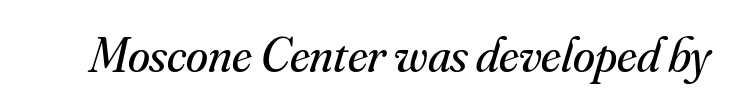
The axis of the letterforms is tilted away from vertical. These lines are rendered in a variable-pitch font. This sample uses plain, unmodified letter spacing. Little horizontal feet cap the strokes, marking this as serif type. Stroke mass is kept to a normal reading level or below. Has an underline been added? It has not.
